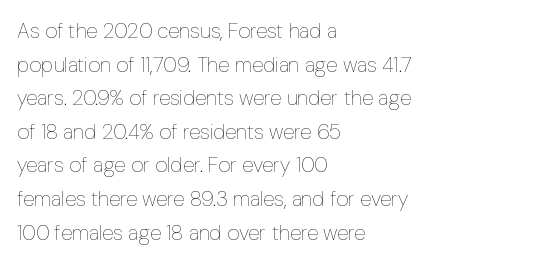
{"italic": "no", "bold": "no", "underline": "no", "align": "left", "line_spacing": "normal", "line_spacing_ratio": 1.6, "letter_spacing": "normal", "letter_spacing_em": 0.0, "glyph_px": 21}
